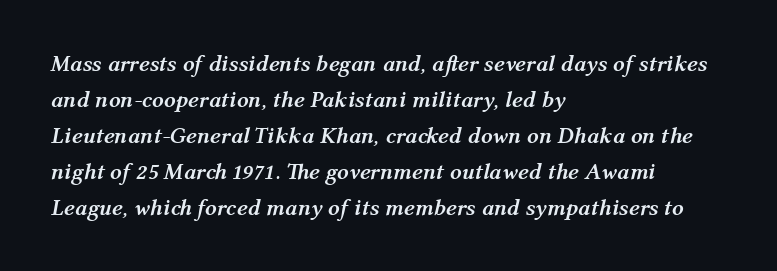
Compared with a centered layout, this one pins lines to the left instead. Tracking value appears to be zero — textbook default spacing. Quick note: italic. I'd describe the lettering as bold — thick and assertive.
